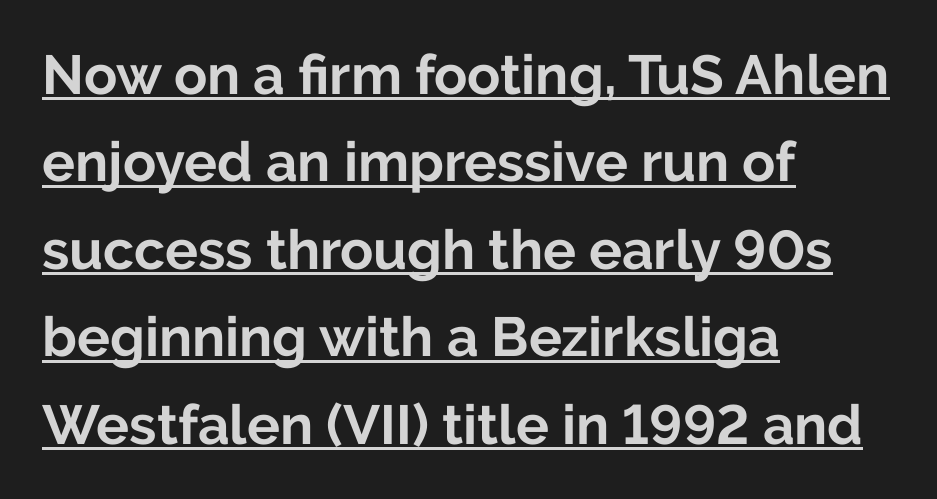
A classic flush-left, rag-right setting is used for this passage. This is underlined copy, the kind a proofreader might mark for attention. Vertical spacing — default. Nothing unusual about the tracking: characters are spaced as the font intends. The characters look thick and weighty, a clear bold.
